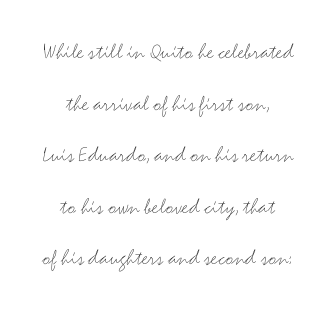
Q: Is the text bold? A: No.
Q: Is the text italic (slanted)? A: Yes.
Q: Is the text underlined? A: No.
Q: How is the paragraph aligned? A: Centered.
Q: Is the spacing between letters normal or unusually wide? A: Normal.
Q: Is the spacing between lines tight, normal or loose? A: Loose.
